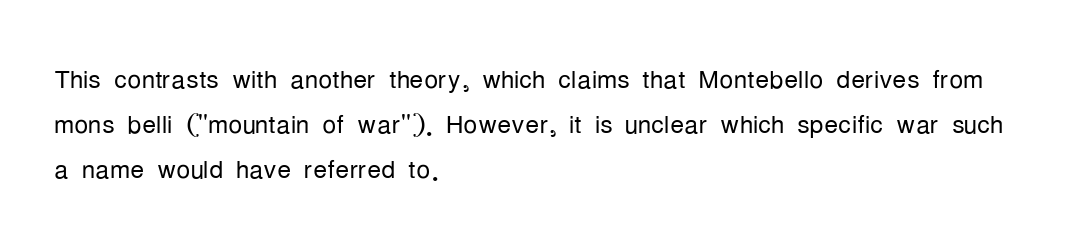
{"serif": "no", "italic": "no", "bold": "no", "weight": "light", "width": "condensed", "stroke_contrast": "low", "x_height": "medium", "monospaced": "no", "underline": "no", "align": "left", "line_spacing": "normal", "line_spacing_ratio": 1.28, "letter_spacing": "normal", "letter_spacing_em": 0.0, "glyph_px": 35}
